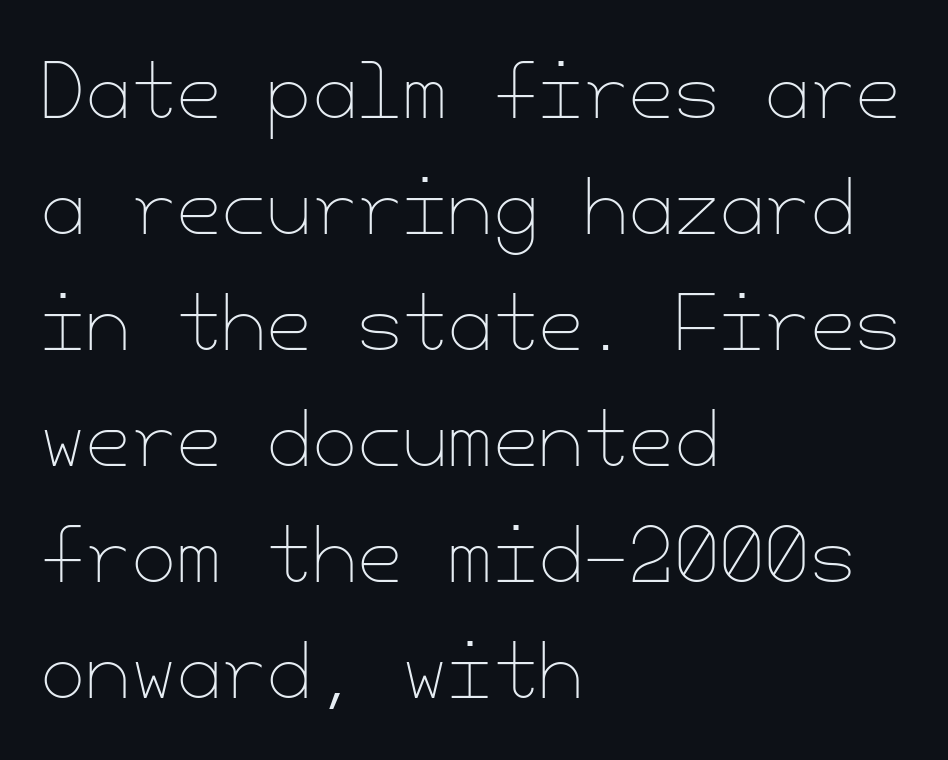
The image shows 73 px thin type, upright; set left-aligned, normal line spacing (1.59x), normal letter spacing, not underlined; low stroke contrast and a small x-height.
